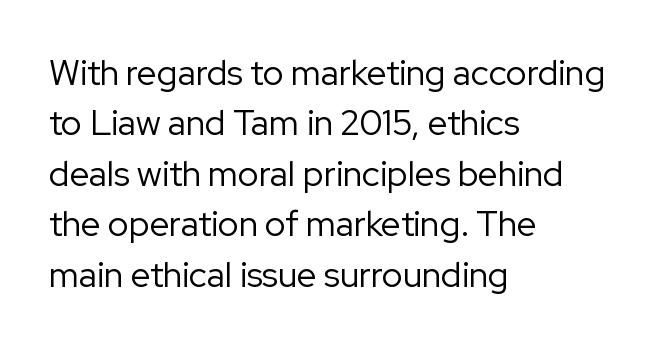
Q: Is the text bold? A: No.
Q: Is the text italic (slanted)? A: No, it is upright.
Q: Is the typeface a serif or a sans-serif typeface? A: Sans-serif.
Q: Is the text underlined? A: No.
Q: How is the paragraph aligned? A: Left-aligned.
Q: Is the spacing between letters normal or unusually wide? A: Normal.
Q: Is the spacing between lines tight, normal or loose? A: Normal.
Q: Width (condensed, normal, or wide)? A: Normal.
Q: Stroke contrast? A: Low.
Q: x-height? A: Medium.
Q: Monospaced? A: No.
